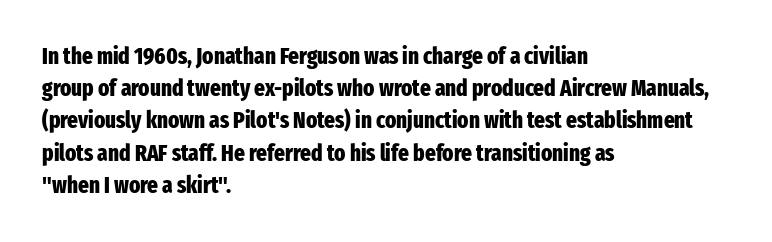
Teacher's note: observe the even left margin — that is flush-left alignment. Tracking here is standard; glyphs follow each other at the usual distance. Horizontal bands of white between lines are of average thickness. Is the type bold? Yes — the strokes are clearly thick and heavy. This is the regular roman posture of the typeface.
